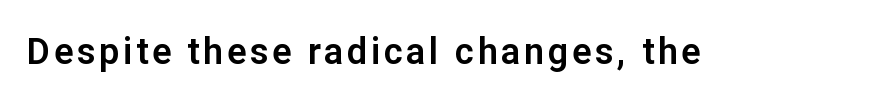
{"serif": "no", "italic": "no", "width": "normal", "stroke_contrast": "low", "x_height": "medium", "monospaced": "no", "underline": "no", "glyph_px": 36}
